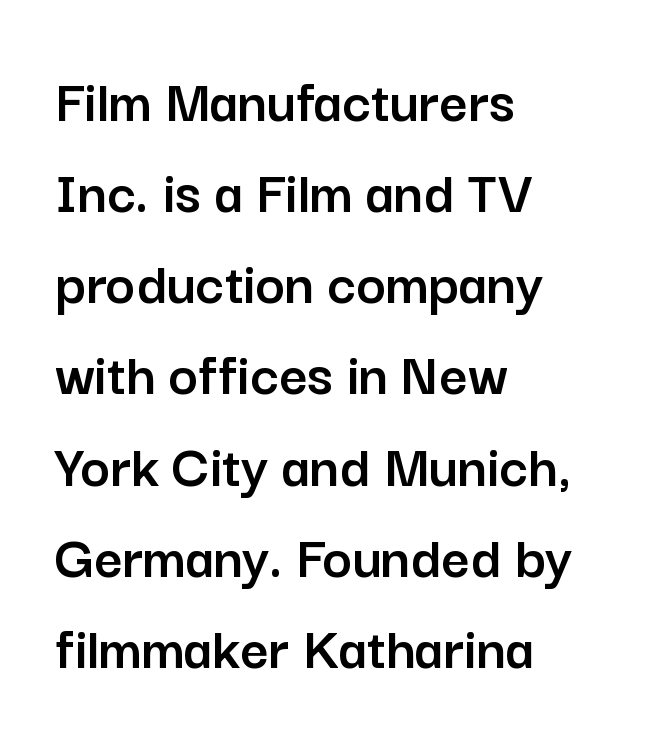
The image shows 62 px sans-serif type, upright; set left-aligned, normal line spacing (1.47x), normal letter spacing, not underlined; low stroke contrast and a medium x-height.
